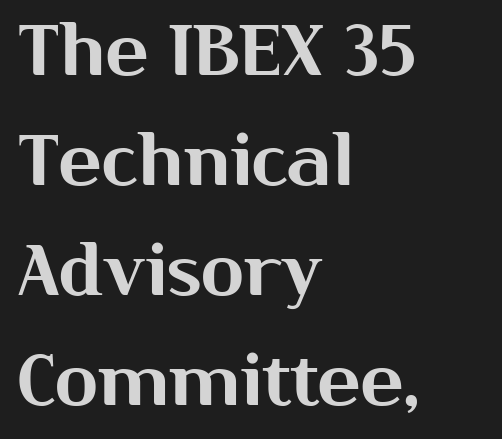
The image shows 71 px sans-serif type, upright; set left-aligned, normal line spacing (1.55x), normal letter spacing, not underlined; medium stroke contrast and a medium x-height.
